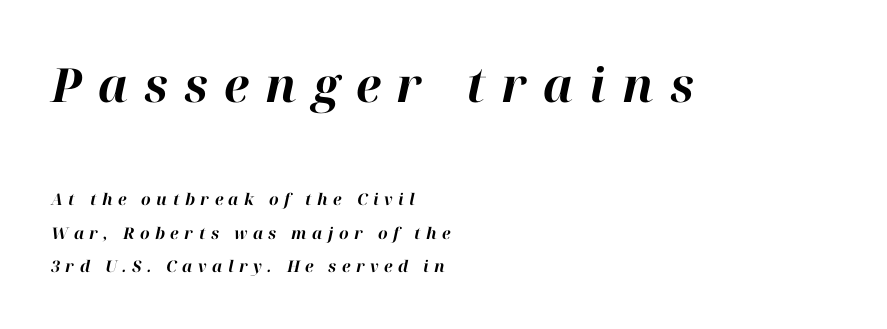
{"italic": "yes", "lean": "right", "slant_degrees": 12, "bold": "yes", "weight": "bold", "width": "normal", "stroke_contrast": "high", "x_height": "medium", "monospaced": "no", "underline": "no", "align": "left", "line_spacing": "loose", "line_spacing_ratio": 2.1, "letter_spacing": "wide", "letter_spacing_em": 0.34, "larger_block": "first", "size_ratio": 2.94, "glyph_px": 47}
